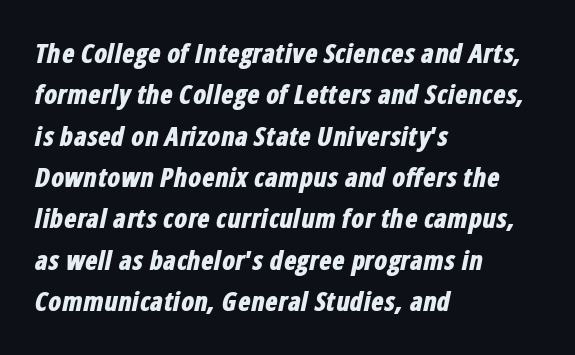
The image shows 26 px bold type, italic (leaning right); set left-aligned, normal line spacing (1.59x), normal letter spacing, not underlined.
